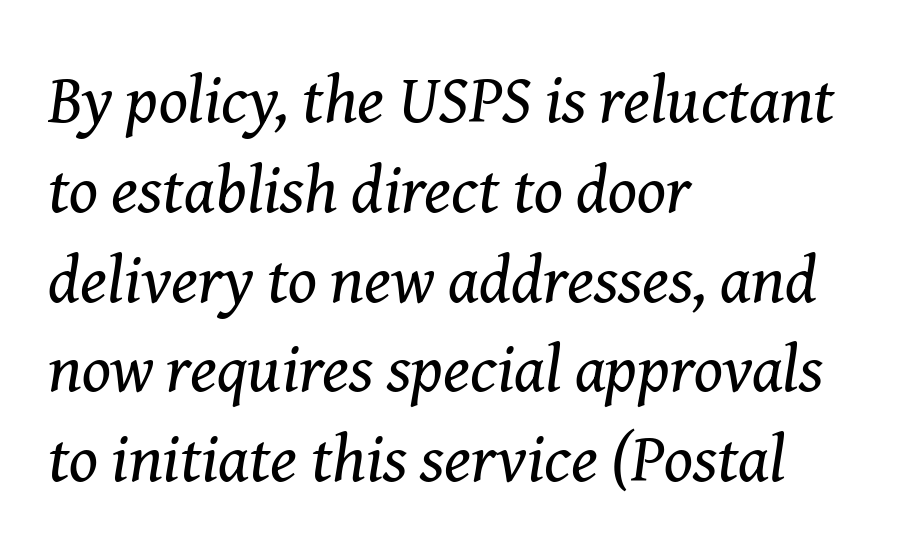
Casual observation: everything's shoved over to the left. Do the characters align in a grid? No, the font is proportional. These lines keep a tight, regular rhythm from letter to letter. Classification — serif. Yep, that's italic — everything's leaning.
